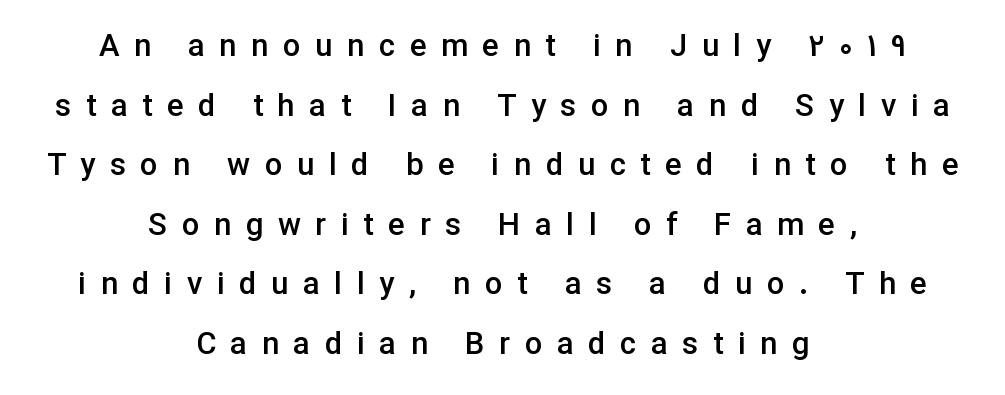
Students, this is semibold: more ink than regular, less than bold. No word sits above an underline. Regarding leading, the lines here are spaced well apart. Type style note: lacks serifs. Is this a fixed-width face? No — the glyphs have proportional, varying widths.
